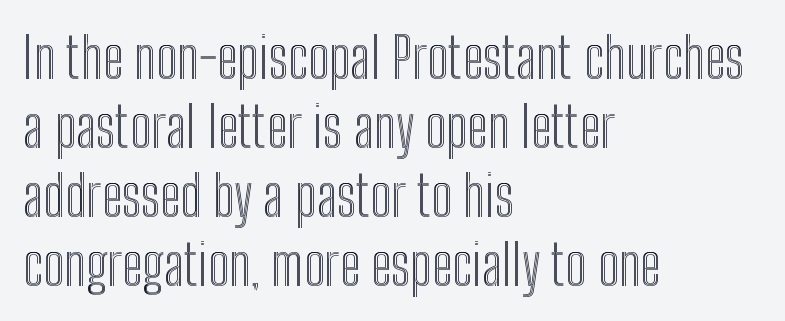
The image shows 56 px condensed type, upright; set left-aligned, line spacing 1.23x, normal letter spacing, not underlined; a medium x-height.
